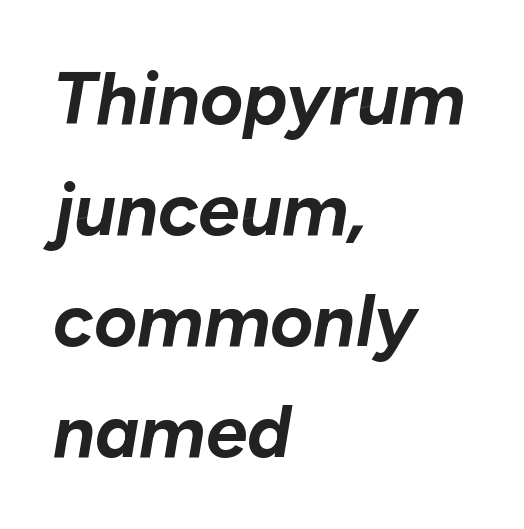
{"italic": "yes", "lean": "right", "slant_degrees": 10, "bold": "yes", "weight": "bold", "width": "normal", "stroke_contrast": "low", "x_height": "medium", "monospaced": "no", "underline": "no", "align": "left", "line_spacing": "normal", "line_spacing_ratio": 1.5, "letter_spacing": "normal", "letter_spacing_em": 0.0, "glyph_px": 74}
